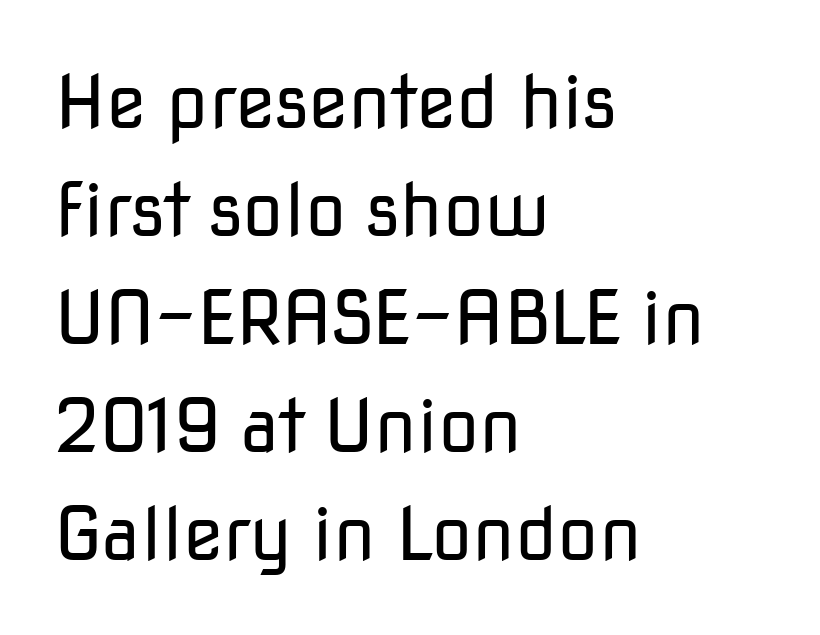
Q: Is the text bold? A: No.
Q: Is the text italic (slanted)? A: No, it is upright.
Q: Is the typeface a serif or a sans-serif typeface? A: Sans-serif.
Q: Is the text underlined? A: No.
Q: How is the paragraph aligned? A: Left-aligned.
Q: Is the spacing between letters normal or unusually wide? A: Normal.
Q: Is the spacing between lines tight, normal or loose? A: Normal.
Q: Width (condensed, normal, or wide)? A: Normal.
Q: Stroke contrast? A: Low.
Q: x-height? A: Medium.
Q: Monospaced? A: No.
